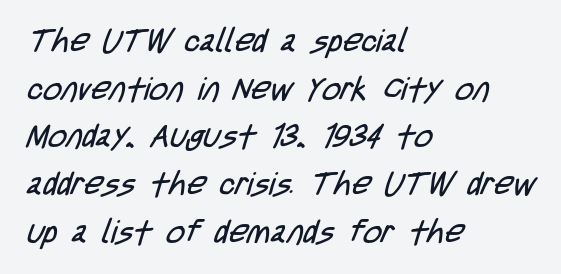
Q: Is the text bold? A: No.
Q: Is the typeface a serif or a sans-serif typeface? A: Sans-serif.
Q: Is the text underlined? A: No.
Q: How is the paragraph aligned? A: Left-aligned.
Q: Is the spacing between letters normal or unusually wide? A: Normal.
Q: Is the spacing between lines tight, normal or loose? A: Normal.
Q: Width (condensed, normal, or wide)? A: Condensed.
Q: Stroke contrast? A: Low.
Q: x-height? A: Large.
Q: Monospaced? A: No.
